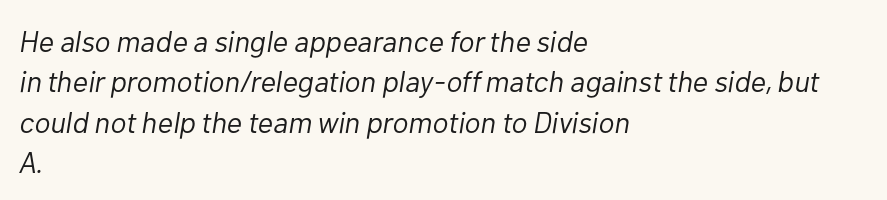
Typeset ragged right — the left edge is the straight one. Underline: absent. Proportional: the letters do not fall into vertical columns. Every character sits at an angle, as italics do. What's the leading like? Ordinary, nothing unusual. The line texture is even and compact thanks to regular tracking.
